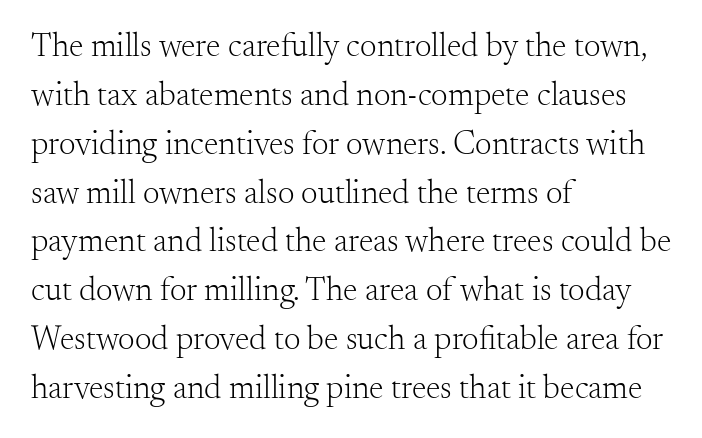
Q: Is the text bold? A: No.
Q: Is the text italic (slanted)? A: No, it is upright.
Q: Is the typeface a serif or a sans-serif typeface? A: Serif.
Q: Is the text underlined? A: No.
Q: How is the paragraph aligned? A: Left-aligned.
Q: Is the spacing between letters normal or unusually wide? A: Normal.
Q: Is the spacing between lines tight, normal or loose? A: Normal.
Q: Width (condensed, normal, or wide)? A: Normal.
Q: Stroke contrast? A: Medium.
Q: x-height? A: Small.
Q: Monospaced? A: No.
